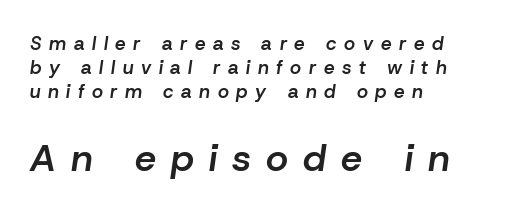
Type size steps up from the first block to the second. Varying glyph widths throughout — classic text-font behaviour. The specimen omits any rule beneath the text block's lines. There's an unmistakable incline to the writing here.
